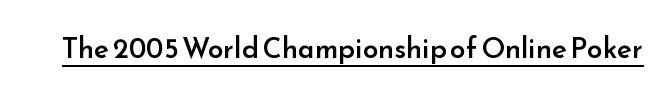
Q: Is the text bold? A: Semi-bold.
Q: Is the text italic (slanted)? A: No, it is upright.
Q: Is the typeface a serif or a sans-serif typeface? A: Sans-serif.
Q: Is the text underlined? A: Yes.
Q: Is the spacing between letters normal or unusually wide? A: Normal.
Q: Width (condensed, normal, or wide)? A: Normal.
Q: Stroke contrast? A: Low.
Q: x-height? A: Small.
Q: Monospaced? A: No.
